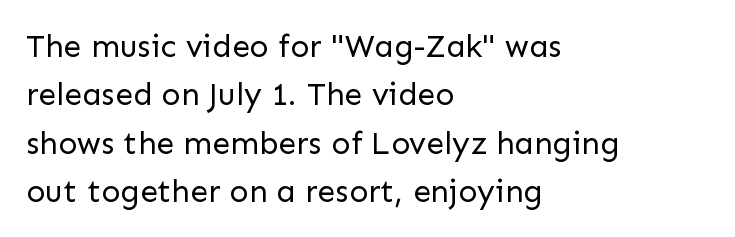
The rendering anchors every line to the left-hand side. Weight: regular or lighter. No italicization has been applied; the sample stays upright. Unlike a traditional serif, this face leaves its strokes unadorned. Underline: absent. Spacing verdict: proportional, widths tailored to each character.
